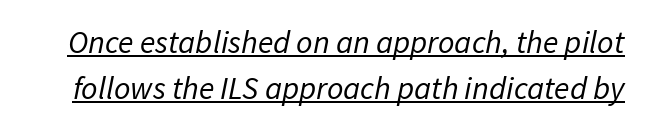
{"serif": "no", "bold": "no", "weight": "regular", "width": "normal", "stroke_contrast": "low", "x_height": "medium", "monospaced": "no", "underline": "yes", "line_spacing": "normal", "line_spacing_ratio": 1.44, "letter_spacing": "normal", "letter_spacing_em": 0.0, "glyph_px": 32}
